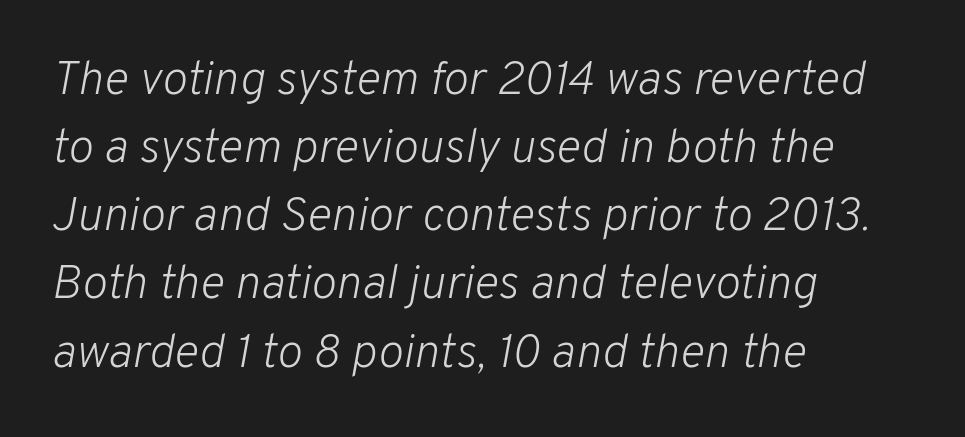
Q: Is the text bold? A: No.
Q: Is the text italic (slanted)? A: Yes, it leans right by about 10 degrees.
Q: Is the text underlined? A: No.
Q: How is the paragraph aligned? A: Left-aligned.
Q: Is the spacing between letters normal or unusually wide? A: Normal.
Q: Is the spacing between lines tight, normal or loose? A: Normal.
Q: Width (condensed, normal, or wide)? A: Normal.
Q: Stroke contrast? A: Low.
Q: x-height? A: Medium.
Q: Monospaced? A: No.
